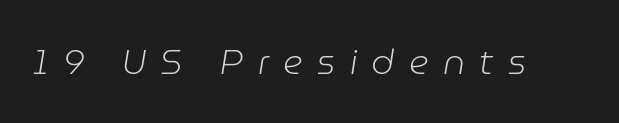
The space beneath each line is pristine and unruled. Does extra space separate the letters? Yes, quite a lot of it. The letterforms sit at book weight or below. Is this a fixed-width face? No — the glyphs have proportional, varying widths. Italic? Definitely — the glyphs are oblique.
